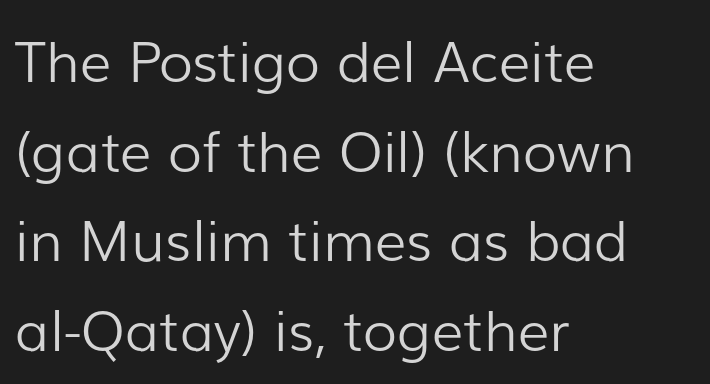
The image shows 56 px light sans-serif type, upright; set left-aligned, normal line spacing (1.6x), normal letter spacing, not underlined; low stroke contrast and a medium x-height.
